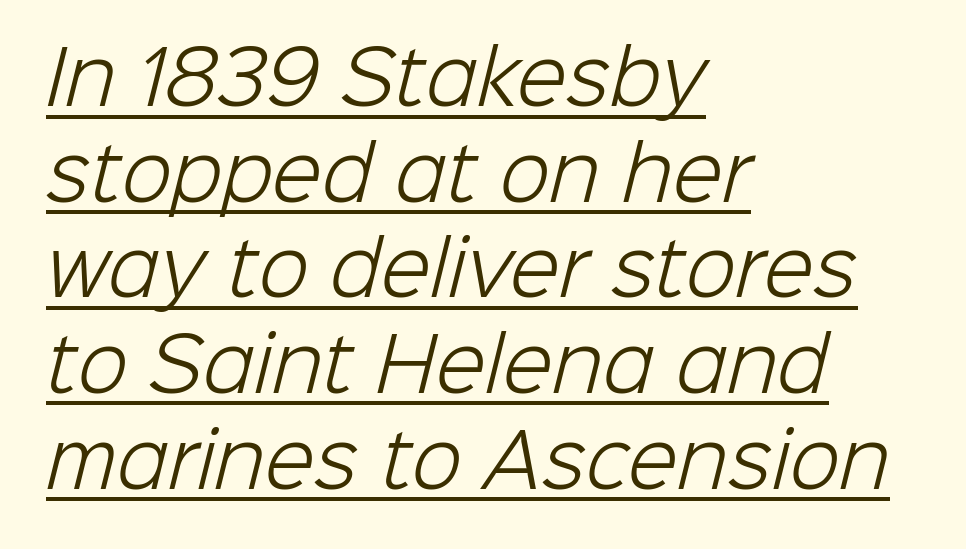
The image shows 73 px light sans-serif type; set left-aligned, normal line spacing (1.31x), normal letter spacing, underlined; low stroke contrast and a medium x-height.
